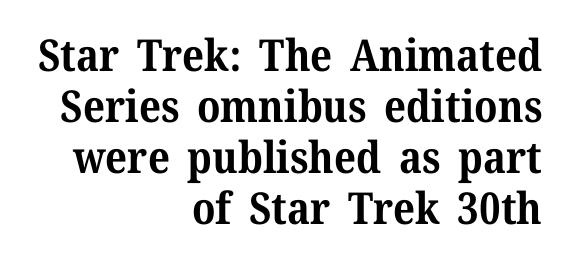
Q: Is the text bold? A: Yes.
Q: Is the text italic (slanted)? A: No, it is upright.
Q: Is the typeface a serif or a sans-serif typeface? A: Serif.
Q: Is the text underlined? A: No.
Q: How is the paragraph aligned? A: Right-aligned.
Q: Is the spacing between letters normal or unusually wide? A: Normal.
Q: Width (condensed, normal, or wide)? A: Normal.
Q: Stroke contrast? A: Medium.
Q: x-height? A: Medium.
Q: Monospaced? A: No.
